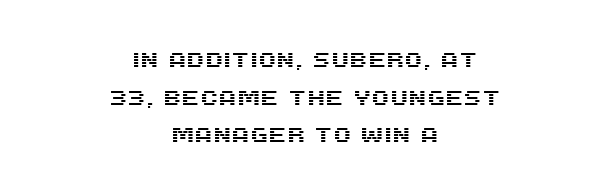
{"italic": "no", "underline": "no", "align": "center", "line_spacing_ratio": 1.79, "letter_spacing": "normal", "letter_spacing_em": 0.0, "glyph_px": 21}
